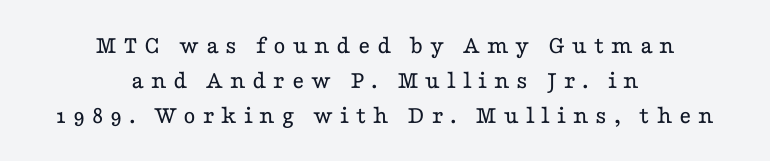
The image shows 26 px text type, upright; set centered, normal line spacing (1.34x), unusually wide letter spacing (+0.26 em), not underlined.
